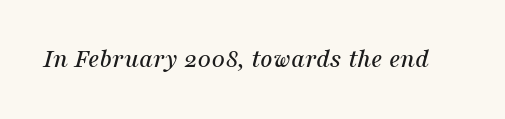
{"italic": "yes", "lean": "right", "slant_degrees": 16, "underline": "no", "letter_spacing": "normal", "letter_spacing_em": 0.0, "glyph_px": 27}
